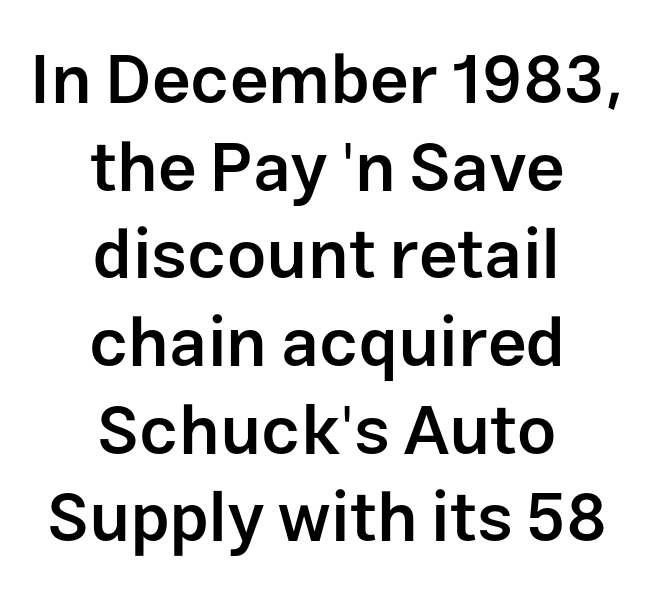
Q: Is the text bold? A: Semi-bold.
Q: Is the text italic (slanted)? A: No, it is upright.
Q: Is the typeface a serif or a sans-serif typeface? A: Sans-serif.
Q: Is the text underlined? A: No.
Q: How is the paragraph aligned? A: Centered.
Q: Is the spacing between letters normal or unusually wide? A: Normal.
Q: Is the spacing between lines tight, normal or loose? A: Normal.
Q: Width (condensed, normal, or wide)? A: Normal.
Q: Stroke contrast? A: Low.
Q: x-height? A: Medium.
Q: Monospaced? A: No.
